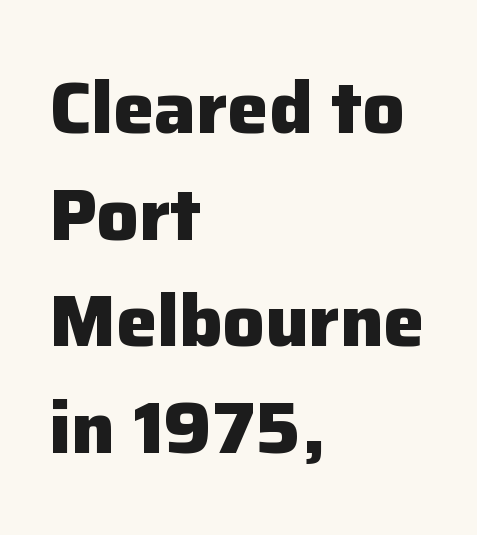
{"serif": "no", "italic": "no", "bold": "yes", "weight": "heavy", "width": "normal", "stroke_contrast": "low", "x_height": "medium", "monospaced": "no", "underline": "no", "align": "left", "line_spacing": "normal", "line_spacing_ratio": 1.44, "letter_spacing": "normal", "letter_spacing_em": 0.0, "glyph_px": 74}
